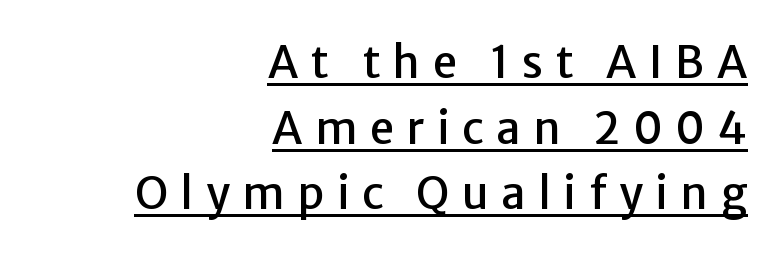
The image shows 44 px sans-serif type, upright; set right-aligned, normal line spacing (1.49x), unusually wide letter spacing (+0.28 em), underlined; low stroke contrast and a medium x-height.
